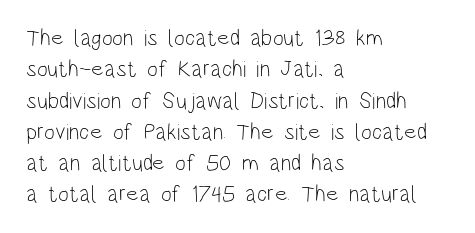
{"italic": "no", "bold": "no", "underline": "no", "align": "left", "line_spacing": "normal", "line_spacing_ratio": 1.36, "letter_spacing": "normal", "letter_spacing_em": 0.0, "glyph_px": 23}
